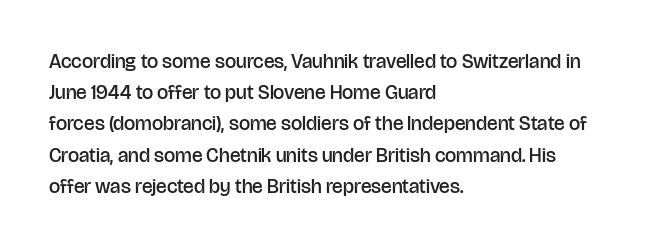
The image shows 20 px text type, upright; set left-aligned, normal line spacing (1.56x), normal letter spacing, not underlined.
